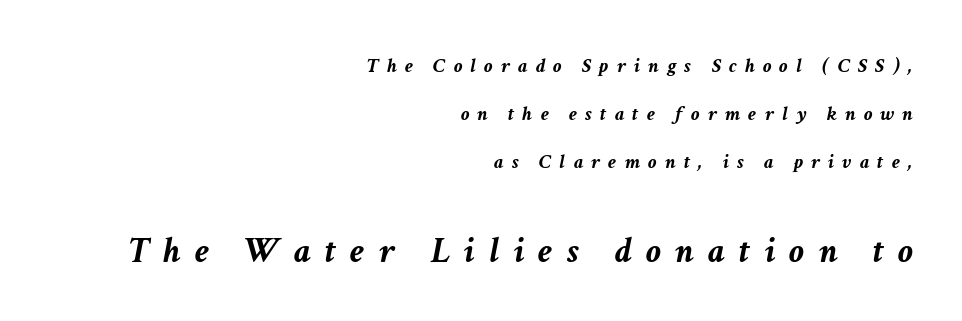
Q: Is the text bold? A: Yes.
Q: Is the text italic (slanted)? A: Yes, it leans right by about 11 degrees.
Q: Is the text underlined? A: No.
Q: How is the paragraph aligned? A: Right-aligned.
Q: Is the spacing between letters normal or unusually wide? A: Unusually wide.
Q: Is the spacing between lines tight, normal or loose? A: Loose.
Q: Which block of text is set in a larger size, the first (top) or the second (bottom)? A: The second (bottom) one.
Q: Width (condensed, normal, or wide)? A: Normal.
Q: Stroke contrast? A: Low.
Q: x-height? A: Medium.
Q: Monospaced? A: No.
